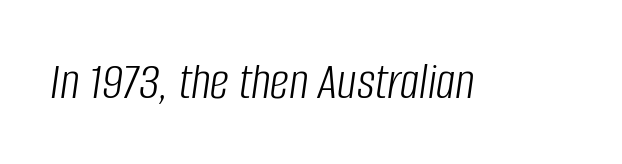
Posture: slanted. The passage shown is typed in a proportional face where columns would drift. Letters rest on an invisible, unmarked baseline. No chunkiness to these letters — they're not bold. Observe the ordinary spacing: letters are neighbours, not strangers.
